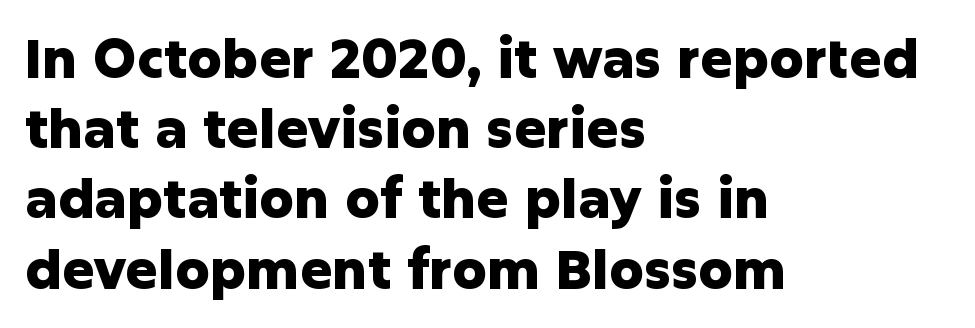
{"serif": "no", "italic": "no", "bold": "yes", "weight": "heavy", "width": "normal", "stroke_contrast": "low", "x_height": "medium", "monospaced": "no", "underline": "no", "align": "left", "line_spacing": "normal", "line_spacing_ratio": 1.3, "letter_spacing": "normal", "letter_spacing_em": 0.0, "glyph_px": 54}
